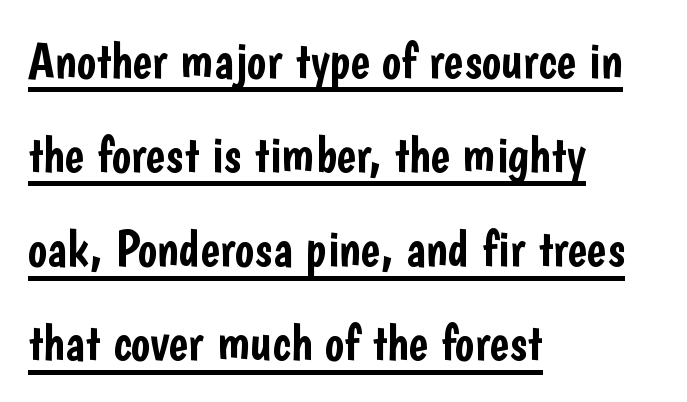
{"serif": "no", "italic": "no", "width": "condensed", "stroke_contrast": "low", "x_height": "medium", "monospaced": "no", "underline": "yes", "align": "left", "line_spacing_ratio": 1.81, "letter_spacing": "normal", "letter_spacing_em": 0.0, "glyph_px": 52}
